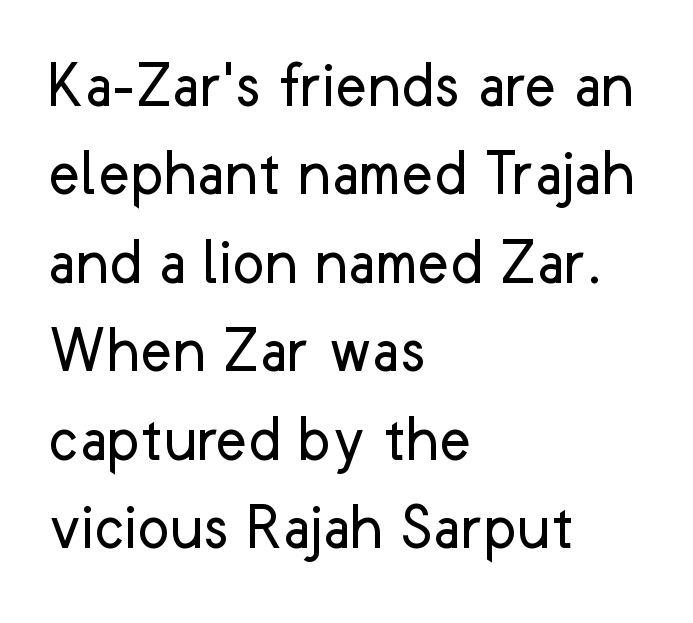
Compared with typical body copy, the letter spacing here is the same. Does the leading feel generous? No, just average. This rendering employs a face without finishing strokes, i.e., a sans-serif. Ink coverage per letter is moderate at most. Italic: no, the glyphs are upright roman. Is this a fixed-width face? No — the glyphs have proportional, varying widths.
